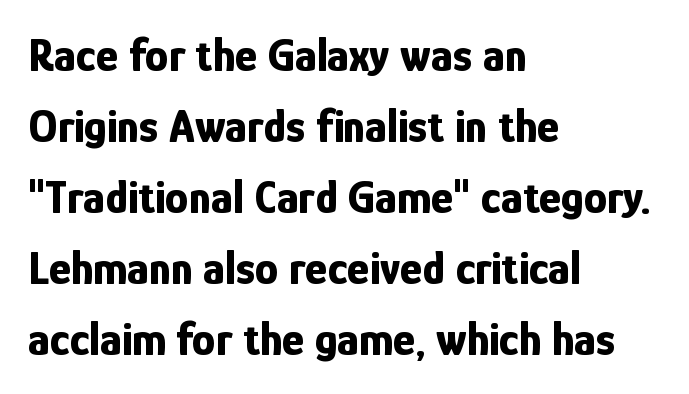
Q: Is the text bold? A: Yes.
Q: Is the text italic (slanted)? A: No, it is upright.
Q: Is the typeface a serif or a sans-serif typeface? A: Sans-serif.
Q: Is the text underlined? A: No.
Q: How is the paragraph aligned? A: Left-aligned.
Q: Is the spacing between letters normal or unusually wide? A: Normal.
Q: Is the spacing between lines tight, normal or loose? A: Normal.
Q: Width (condensed, normal, or wide)? A: Condensed.
Q: Stroke contrast? A: Low.
Q: x-height? A: Medium.
Q: Monospaced? A: No.
